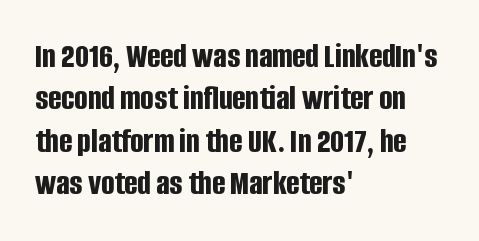
Is this a fixed-width face? No — the glyphs have proportional, varying widths. Bare-footed words on every line. A sans-serif font was chosen for this passage. Line beginnings align vertically; line endings do not. The gaps between neighbouring characters are ordinary and unremarkable. In terms of posture, this sample is upright.
